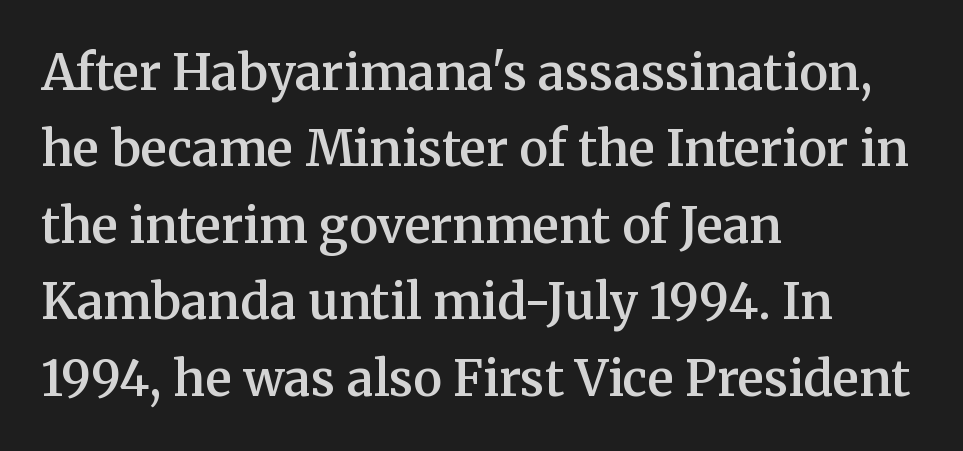
{"serif": "yes", "italic": "no", "bold": "semi", "weight": "semibold", "width": "normal", "stroke_contrast": "medium", "x_height": "medium", "monospaced": "no", "underline": "no", "align": "left", "line_spacing": "normal", "line_spacing_ratio": 1.56, "letter_spacing": "normal", "letter_spacing_em": 0.0, "glyph_px": 49}
